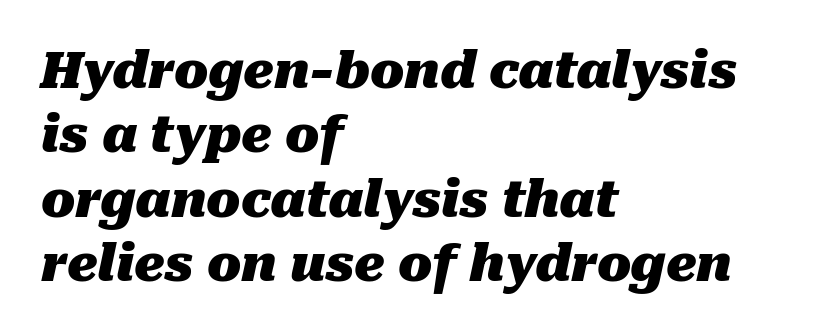
Q: Is the text bold? A: Yes.
Q: Is the text italic (slanted)? A: Yes, it leans right by about 10 degrees.
Q: Is the text underlined? A: No.
Q: How is the paragraph aligned? A: Left-aligned.
Q: Is the spacing between letters normal or unusually wide? A: Normal.
Q: Is the spacing between lines tight, normal or loose? A: Normal.
Q: Width (condensed, normal, or wide)? A: Normal.
Q: Stroke contrast? A: Medium.
Q: x-height? A: Medium.
Q: Monospaced? A: No.
